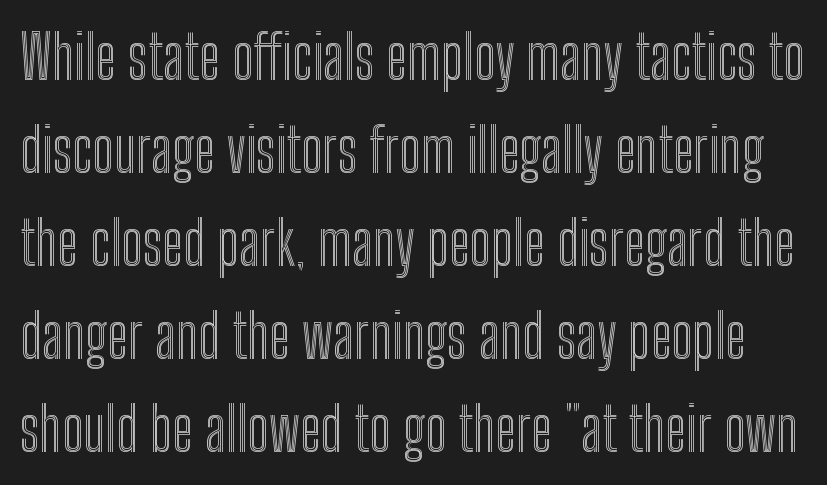
The type is set solid horizontally, with unmodified tracking. The leading is moderate, giving the passage an even texture. Think of a printed novel: that variable character pitch is what you see here. Tall strokes in this sample are plumb rather than angled. Quick note: underline off.
